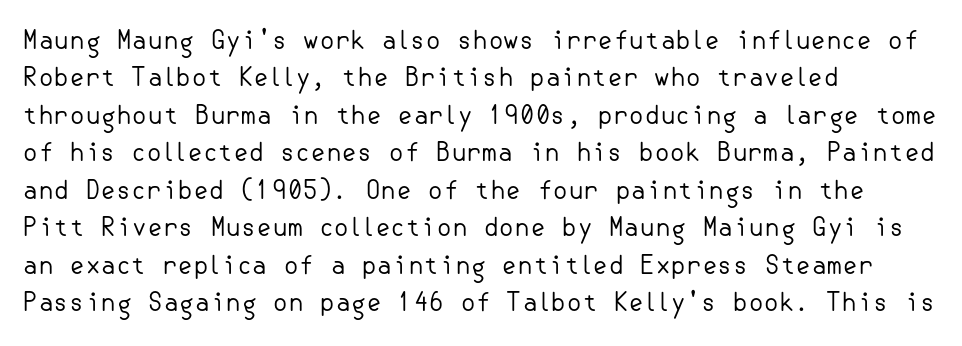
The image shows 25 px text type, upright; set left-aligned, normal line spacing (1.5x), normal letter spacing, not underlined.
